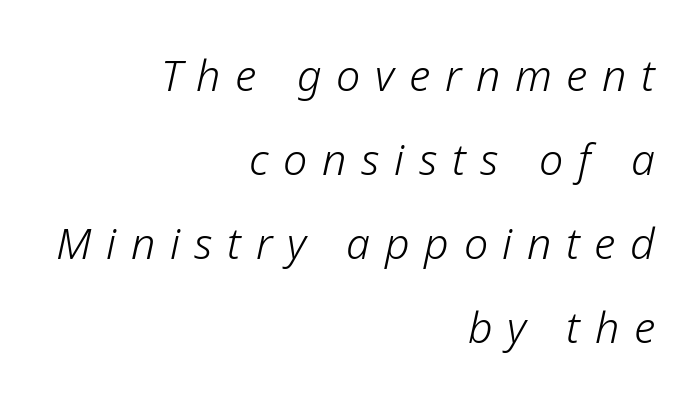
Q: Is the text bold? A: No.
Q: Is the text italic (slanted)? A: Yes, it leans right by about 12 degrees.
Q: Is the text underlined? A: No.
Q: How is the paragraph aligned? A: Right-aligned.
Q: Is the spacing between letters normal or unusually wide? A: Unusually wide.
Q: Is the spacing between lines tight, normal or loose? A: Loose.
Q: Width (condensed, normal, or wide)? A: Normal.
Q: Stroke contrast? A: Low.
Q: x-height? A: Medium.
Q: Monospaced? A: No.
